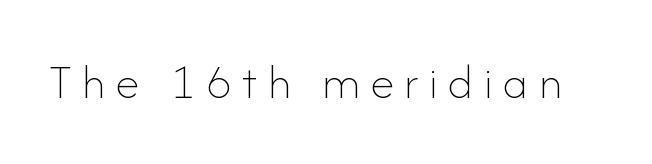
The image shows 49 px thin type, upright; set unusually wide letter spacing (+0.21 em), not underlined; low stroke contrast and a small x-height.
